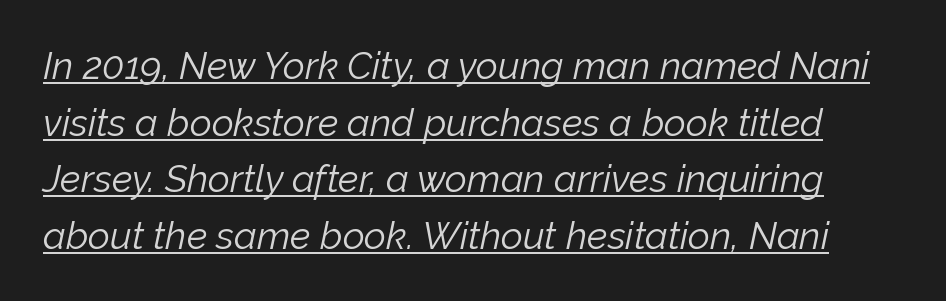
Q: Is the text bold? A: No.
Q: Is the text italic (slanted)? A: Yes, it leans right by about 12 degrees.
Q: Is the text underlined? A: Yes.
Q: Is the spacing between letters normal or unusually wide? A: Normal.
Q: Is the spacing between lines tight, normal or loose? A: Normal.
Q: Width (condensed, normal, or wide)? A: Normal.
Q: Stroke contrast? A: Low.
Q: x-height? A: Medium.
Q: Monospaced? A: No.
